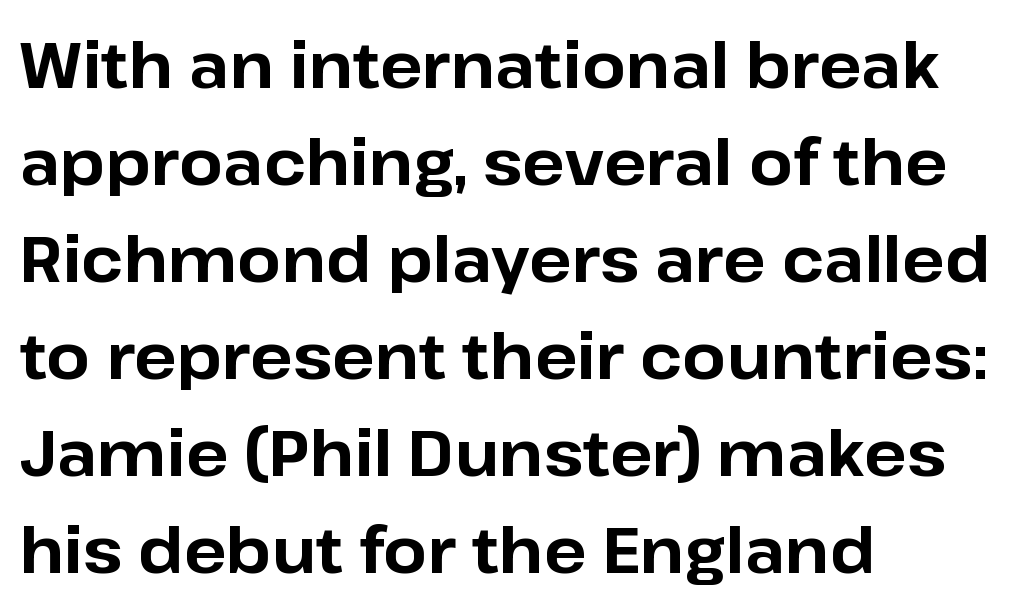
Q: Is the text bold? A: Yes.
Q: Is the text italic (slanted)? A: No, it is upright.
Q: Is the typeface a serif or a sans-serif typeface? A: Sans-serif.
Q: Is the text underlined? A: No.
Q: How is the paragraph aligned? A: Left-aligned.
Q: Is the spacing between letters normal or unusually wide? A: Normal.
Q: Is the spacing between lines tight, normal or loose? A: Normal.
Q: Width (condensed, normal, or wide)? A: Normal.
Q: Stroke contrast? A: Low.
Q: x-height? A: Medium.
Q: Monospaced? A: No.
